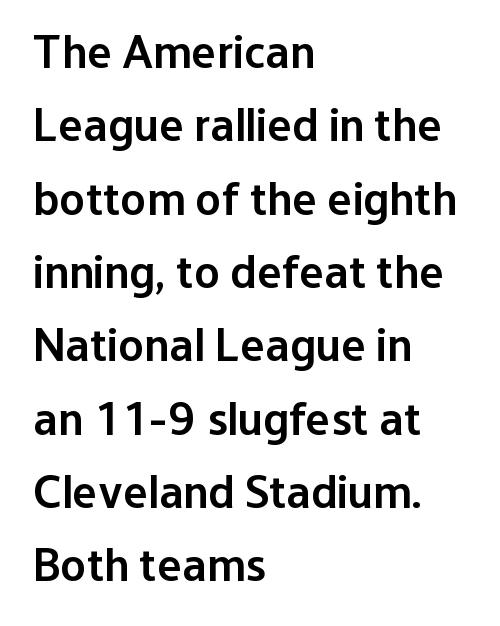
The image shows 47 px semibold sans-serif type, upright; set left-aligned, normal line spacing (1.56x), normal letter spacing, not underlined; low stroke contrast and a medium x-height.
